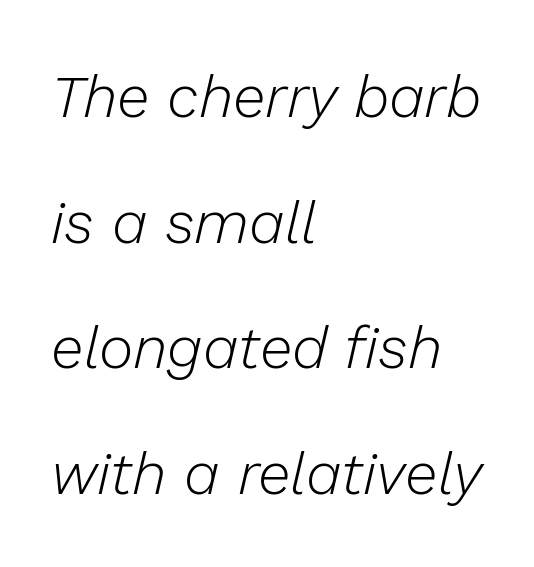
The image shows 59 px light type, italic (leaning right); set left-aligned, loose line spacing (2.13x), normal letter spacing, not underlined; low stroke contrast and a medium x-height.
